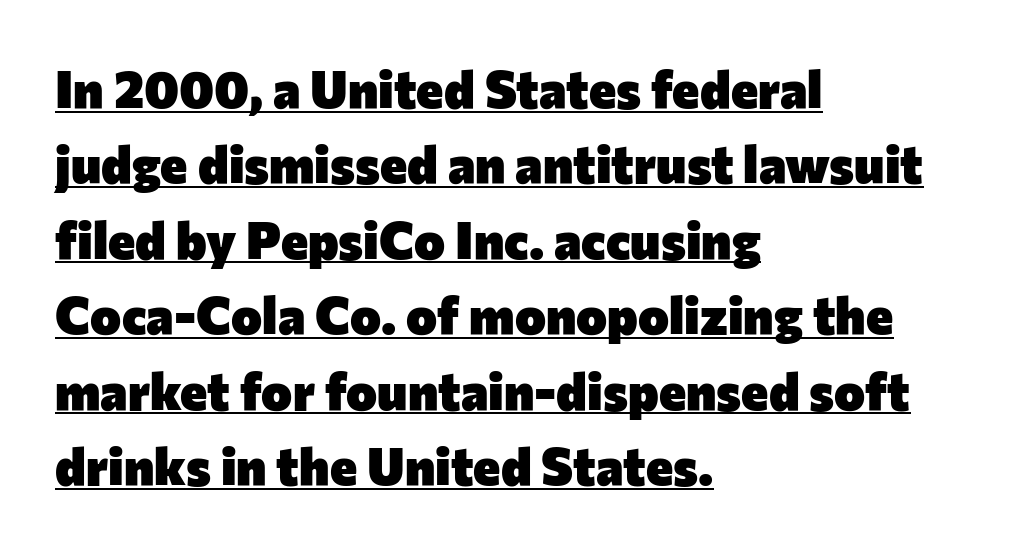
Q: Is the text bold? A: Yes.
Q: Is the text italic (slanted)? A: No, it is upright.
Q: Is the typeface a serif or a sans-serif typeface? A: Sans-serif.
Q: Is the text underlined? A: Yes.
Q: How is the paragraph aligned? A: Left-aligned.
Q: Is the spacing between letters normal or unusually wide? A: Normal.
Q: Is the spacing between lines tight, normal or loose? A: Normal.
Q: Width (condensed, normal, or wide)? A: Normal.
Q: Stroke contrast? A: Low.
Q: x-height? A: Medium.
Q: Monospaced? A: No.
